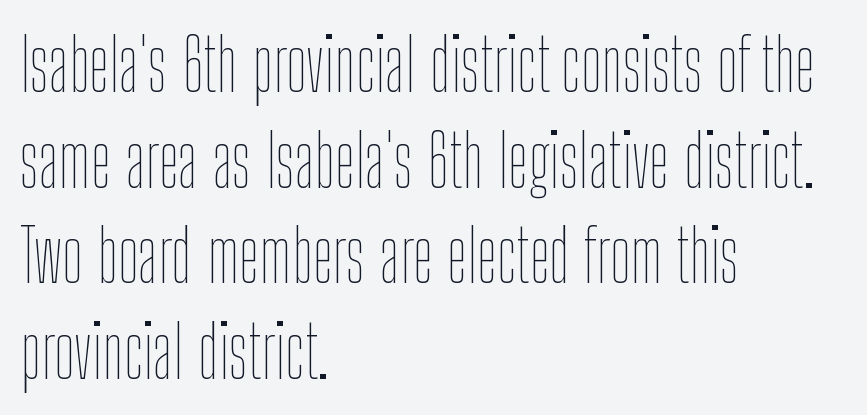
The image shows 73 px thin, condensed type, upright; set left-aligned, normal line spacing (1.31x), normal letter spacing, not underlined; low stroke contrast and a medium x-height.
